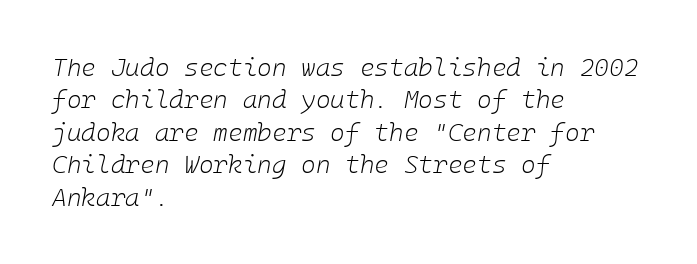
The image shows 25 px text type, italic (leaning right); set left-aligned, normal line spacing (1.3x), normal letter spacing, not underlined.
